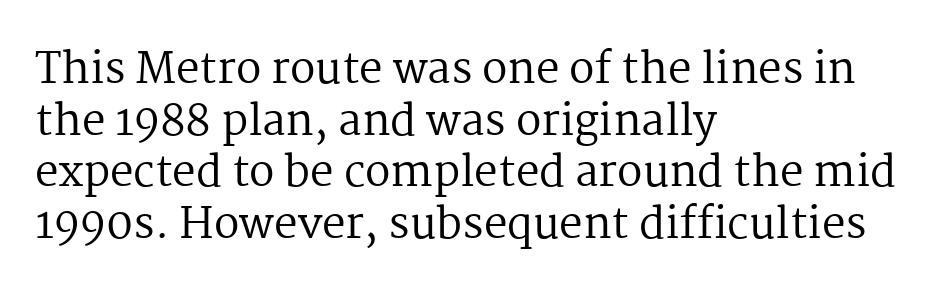
The baseline area is clear. The cut favours lightness, reaching ordinary text weight at its darkest. The paragraph shown leans on its left margin. Rendered with straight, roman letterforms. Here the designer chose a conventional face with non-uniform glyph widths. Little horizontal feet cap the strokes, marking this as serif type.
